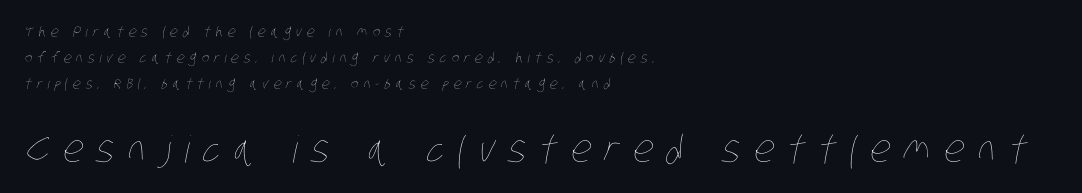
The image shows 37 px thin, condensed type; set left-aligned, line spacing 1.84x, unusually wide letter spacing (+0.36 em), not underlined; the second (bottom) block is 2.64x larger; low stroke contrast and a large x-height.
